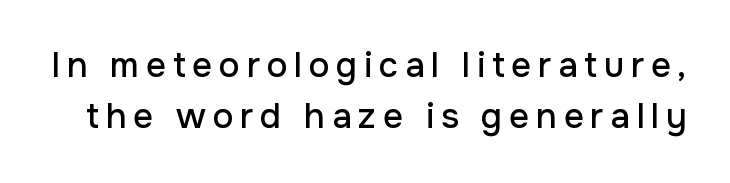
{"serif": "no", "italic": "no", "width": "normal", "stroke_contrast": "low", "x_height": "medium", "monospaced": "no", "underline": "no", "line_spacing": "normal", "line_spacing_ratio": 1.47, "glyph_px": 35}
